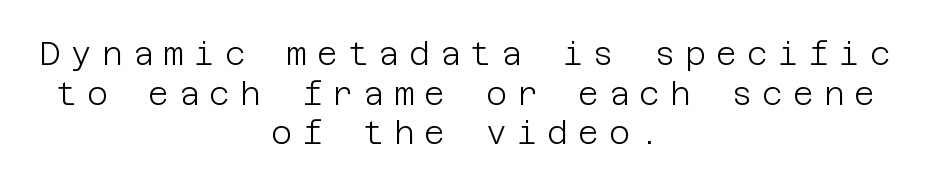
The image shows 32 px light sans-serif type, upright; set centered, line spacing 1.24x, unusually wide letter spacing (+0.31 em), not underlined; low stroke contrast and a large x-height.
